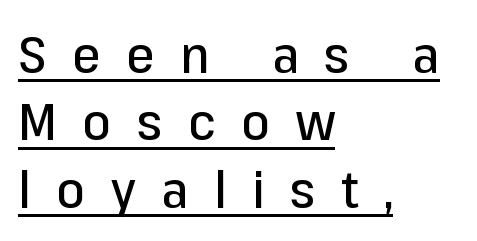
{"serif": "no", "italic": "no", "width": "normal", "stroke_contrast": "low", "x_height": "medium", "monospaced": "no", "underline": "yes", "align": "left", "line_spacing": "normal", "line_spacing_ratio": 1.32, "letter_spacing": "wide", "letter_spacing_em": 0.5, "glyph_px": 51}
